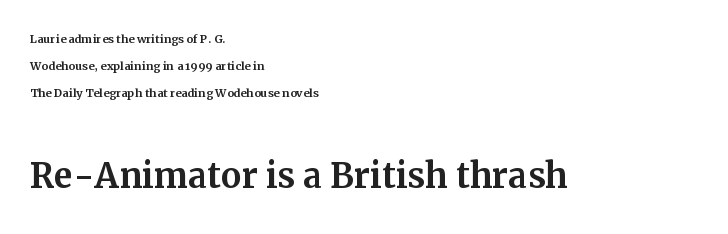
{"serif": "yes", "italic": "no", "width": "normal", "stroke_contrast": "medium", "x_height": "medium", "monospaced": "no", "underline": "no", "align": "left", "line_spacing_ratio": 1.8, "letter_spacing": "normal", "letter_spacing_em": 0.0, "larger_block": "second", "size_ratio": 3.07, "glyph_px": 46}
